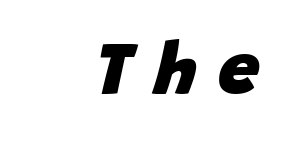
Q: Is the text bold? A: Yes.
Q: Is the text italic (slanted)? A: Yes, it leans right by about 15 degrees.
Q: Is the text underlined? A: No.
Q: How is the paragraph aligned? A: Right-aligned.
Q: Is the spacing between letters normal or unusually wide? A: Unusually wide.
Q: Width (condensed, normal, or wide)? A: Normal.
Q: Stroke contrast? A: Low.
Q: x-height? A: Large.
Q: Monospaced? A: No.
